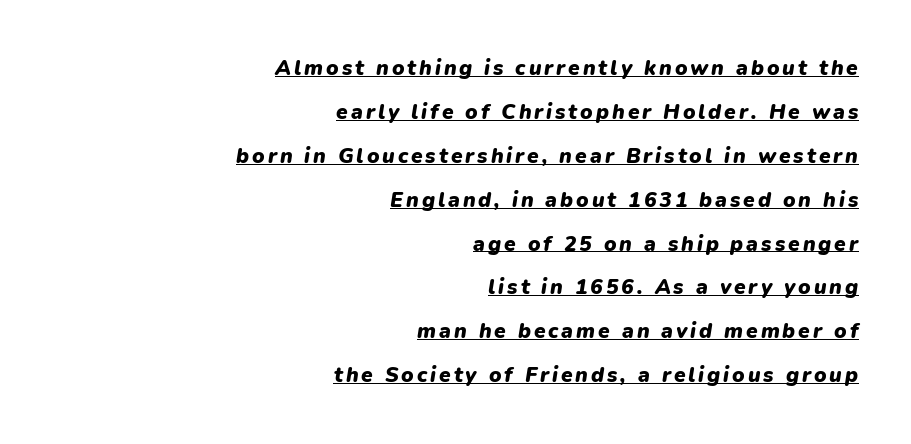
The image shows 21 px bold type, italic (leaning right); set right-aligned, loose line spacing (2.09x), underlined.
